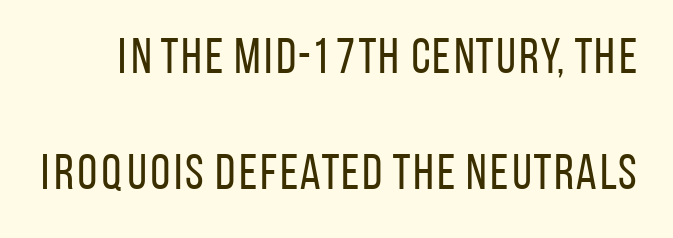
The image shows 50 px regular-weight, condensed sans-serif type, upright; set loose line spacing (2.33x), normal letter spacing, not underlined; low stroke contrast and a large x-height.
